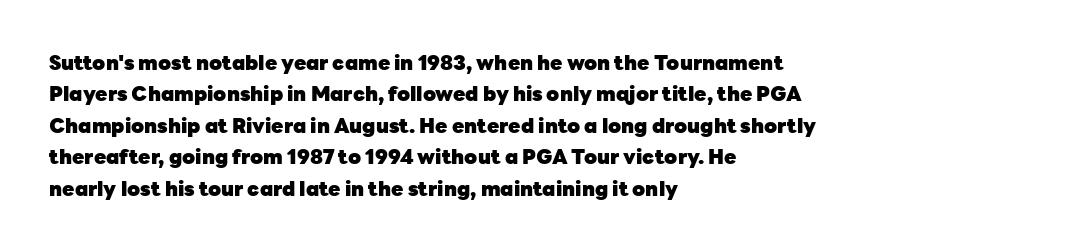
Ascenders rise straight up at ninety degrees. Just letters on the line, the space beneath them empty. Normally led — the rows are evenly, conventionally spaced. Here the glyphs are tracked normally, forming tight word shapes. The characters look thick and weighty, a clear bold.
